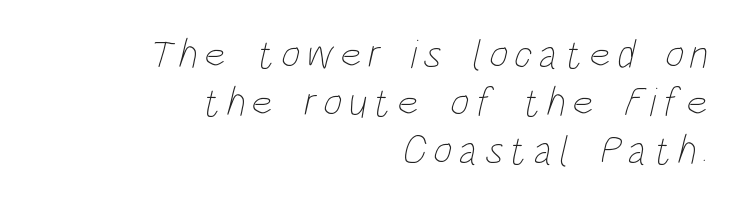
Q: Is the text bold? A: No.
Q: Is the text underlined? A: No.
Q: How is the paragraph aligned? A: Right-aligned.
Q: Width (condensed, normal, or wide)? A: Condensed.
Q: Stroke contrast? A: Low.
Q: x-height? A: Large.
Q: Monospaced? A: No.
